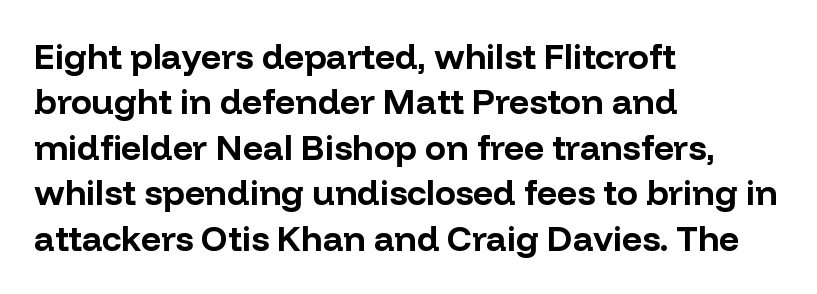
Q: Is the text bold? A: Yes.
Q: Is the text italic (slanted)? A: No, it is upright.
Q: Is the typeface a serif or a sans-serif typeface? A: Sans-serif.
Q: Is the text underlined? A: No.
Q: How is the paragraph aligned? A: Left-aligned.
Q: Is the spacing between letters normal or unusually wide? A: Normal.
Q: Is the spacing between lines tight, normal or loose? A: Normal.
Q: Width (condensed, normal, or wide)? A: Normal.
Q: Stroke contrast? A: Low.
Q: x-height? A: Medium.
Q: Monospaced? A: No.
